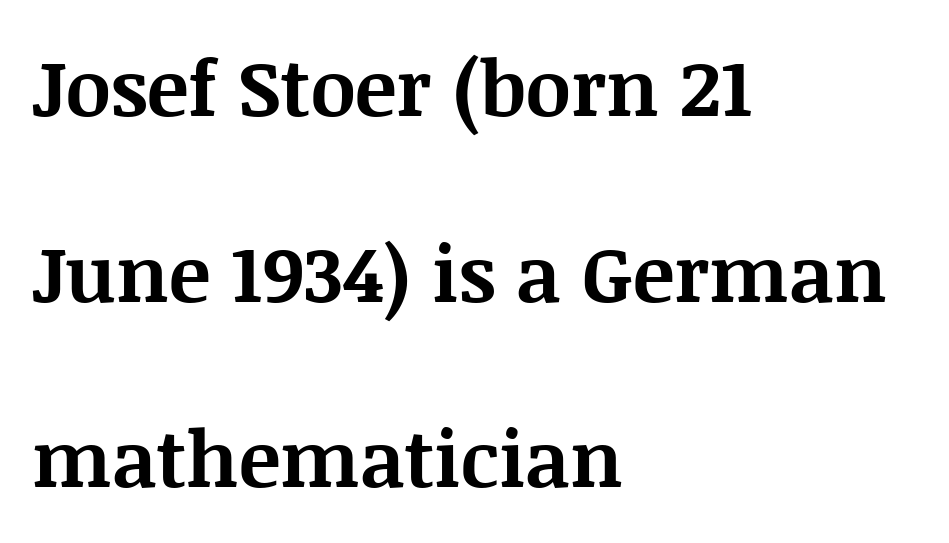
The image shows 78 px bold serif type, upright; set left-aligned, loose line spacing (2.38x), normal letter spacing, not underlined; medium stroke contrast and a large x-height.
